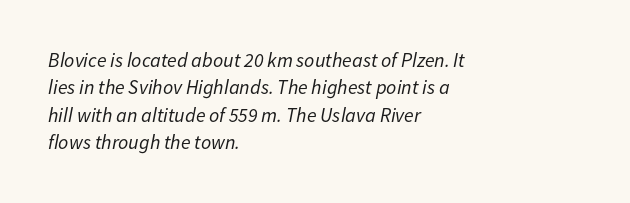
Q: Is the text bold? A: No.
Q: Is the text italic (slanted)? A: Yes, it leans right by about 11 degrees.
Q: Is the text underlined? A: No.
Q: How is the paragraph aligned? A: Left-aligned.
Q: Is the spacing between letters normal or unusually wide? A: Normal.
Q: Is the spacing between lines tight, normal or loose? A: Normal.
